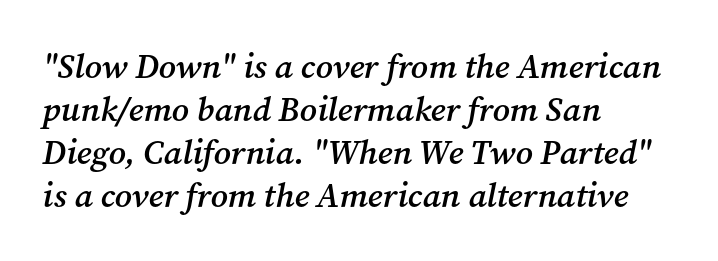
{"serif": "yes", "italic": "yes", "lean": "right", "slant_degrees": 12, "bold": "semi", "weight": "semibold", "width": "normal", "stroke_contrast": "medium", "x_height": "medium", "monospaced": "no", "underline": "no", "align": "left", "line_spacing": "normal", "line_spacing_ratio": 1.26, "letter_spacing": "normal", "letter_spacing_em": 0.0, "glyph_px": 34}
